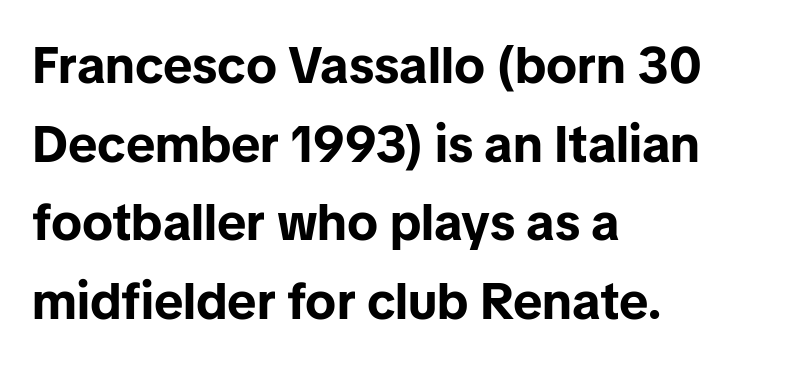
Check under the words: just untouched page. Do the letters lean? They stand straight. Teacher's note: observe the even left margin — that is flush-left alignment. In terms of letterform style, serifs are entirely absent.
